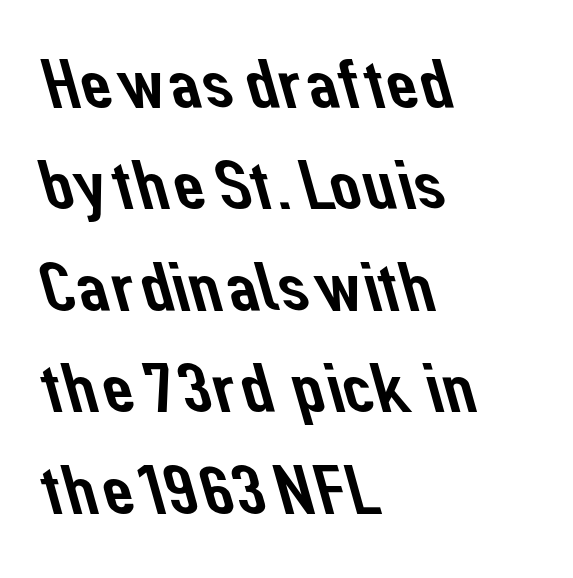
Q: Is the typeface a serif or a sans-serif typeface? A: Sans-serif.
Q: Is the text underlined? A: No.
Q: How is the paragraph aligned? A: Left-aligned.
Q: Is the spacing between letters normal or unusually wide? A: Normal.
Q: Is the spacing between lines tight, normal or loose? A: Normal.
Q: Width (condensed, normal, or wide)? A: Normal.
Q: Stroke contrast? A: Low.
Q: x-height? A: Medium.
Q: Monospaced? A: No.
